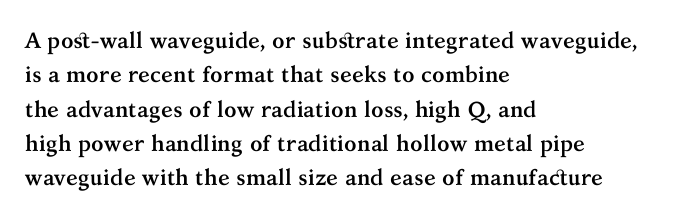
Upright lettering throughout. Just letters on the line, the space beneath them empty. The vertical gap from one line to the next is medium. Strong, thick strokes mark this as bold type. Short and long lines alike share a common starting point at left.
